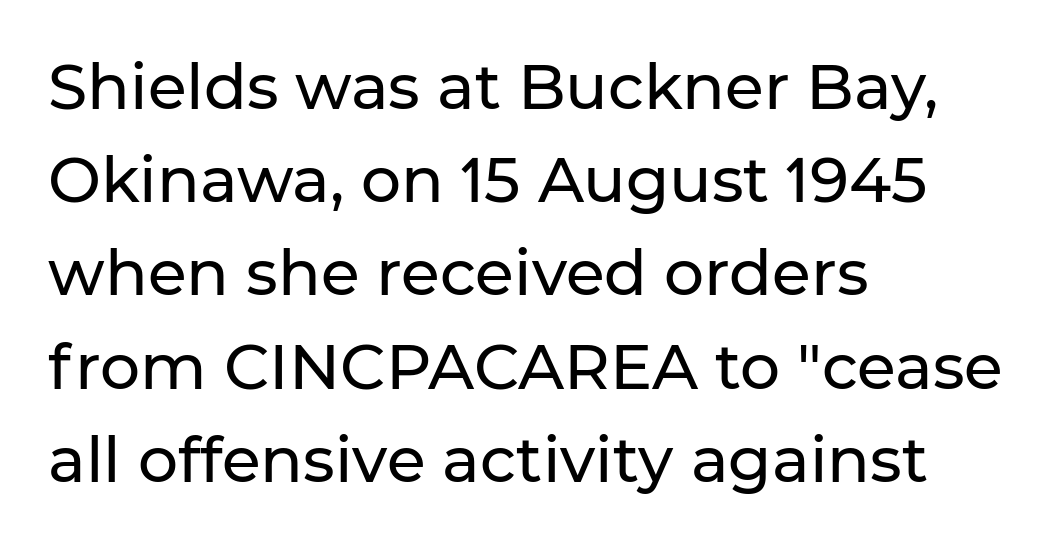
{"serif": "no", "italic": "no", "width": "normal", "stroke_contrast": "low", "x_height": "medium", "monospaced": "no", "underline": "no", "align": "left", "line_spacing": "normal", "line_spacing_ratio": 1.48, "letter_spacing": "normal", "letter_spacing_em": 0.0, "glyph_px": 63}
